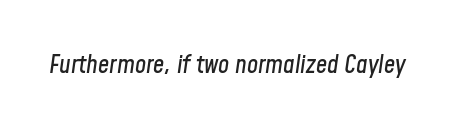
The image shows 25 px text type, italic (leaning right); set normal letter spacing, not underlined.
